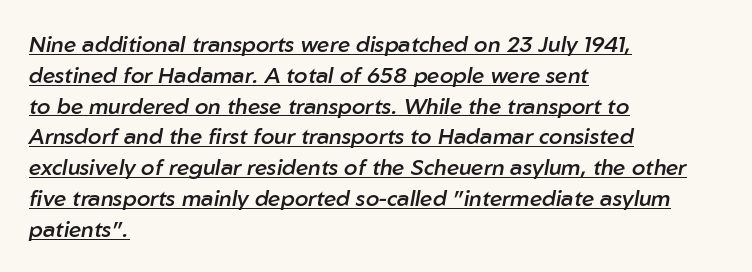
Q: Is the text bold? A: Semi-bold.
Q: Is the text italic (slanted)? A: Yes, it leans right by about 10 degrees.
Q: Is the text underlined? A: Yes.
Q: How is the paragraph aligned? A: Left-aligned.
Q: Is the spacing between letters normal or unusually wide? A: Normal.
Q: Is the spacing between lines tight, normal or loose? A: Normal.
